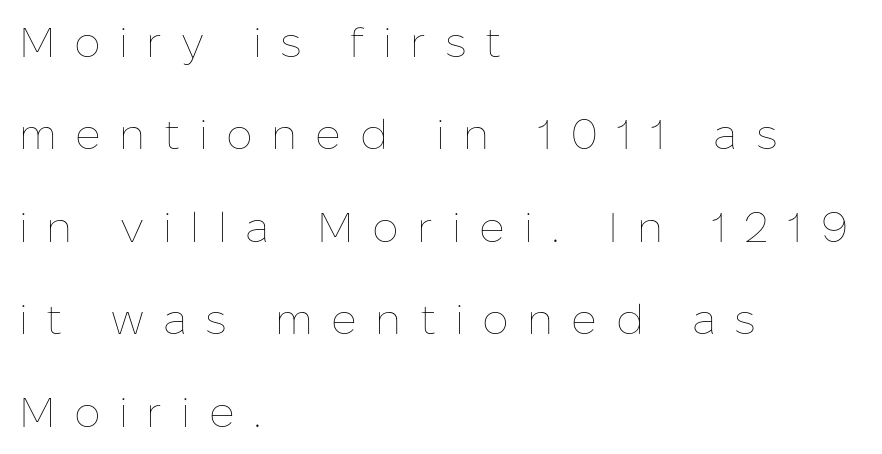
The image shows 42 px thin type, upright; set left-aligned, loose line spacing (2.2x), unusually wide letter spacing (+0.44 em), not underlined; low stroke contrast and a medium x-height.
